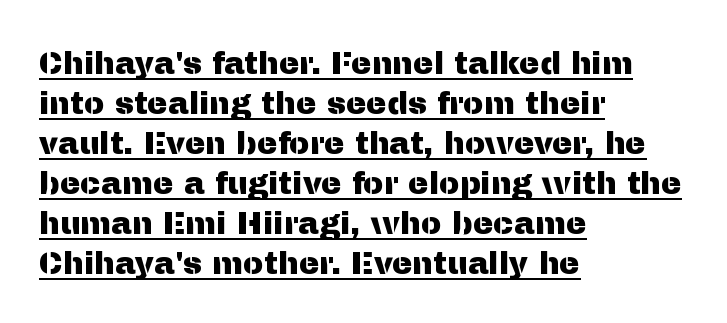
Q: Is the text italic (slanted)? A: No, it is upright.
Q: Is the typeface a serif or a sans-serif typeface? A: Sans-serif.
Q: Is the text underlined? A: Yes.
Q: How is the paragraph aligned? A: Left-aligned.
Q: Is the spacing between letters normal or unusually wide? A: Normal.
Q: Is the spacing between lines tight, normal or loose? A: Normal.
Q: Width (condensed, normal, or wide)? A: Normal.
Q: Stroke contrast? A: Medium.
Q: x-height? A: Medium.
Q: Monospaced? A: No.
